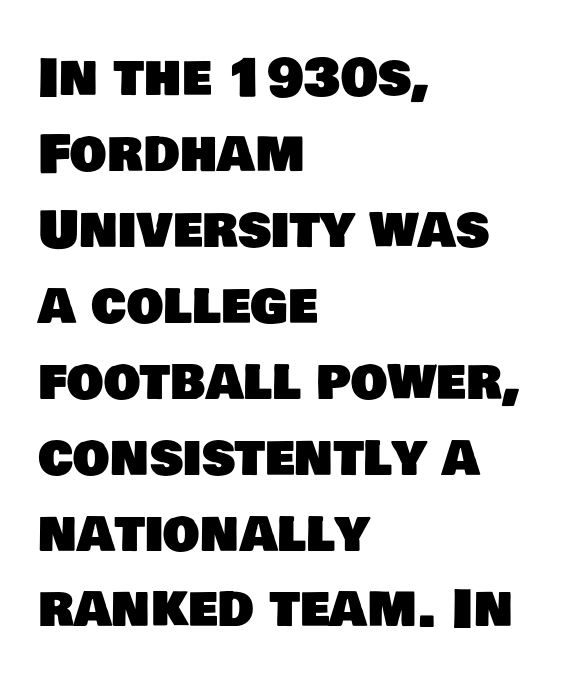
Q: Is the typeface a serif or a sans-serif typeface? A: Sans-serif.
Q: Is the text underlined? A: No.
Q: How is the paragraph aligned? A: Left-aligned.
Q: Is the spacing between letters normal or unusually wide? A: Normal.
Q: Is the spacing between lines tight, normal or loose? A: Normal.
Q: Width (condensed, normal, or wide)? A: Normal.
Q: Stroke contrast? A: Low.
Q: x-height? A: Large.
Q: Monospaced? A: No.
